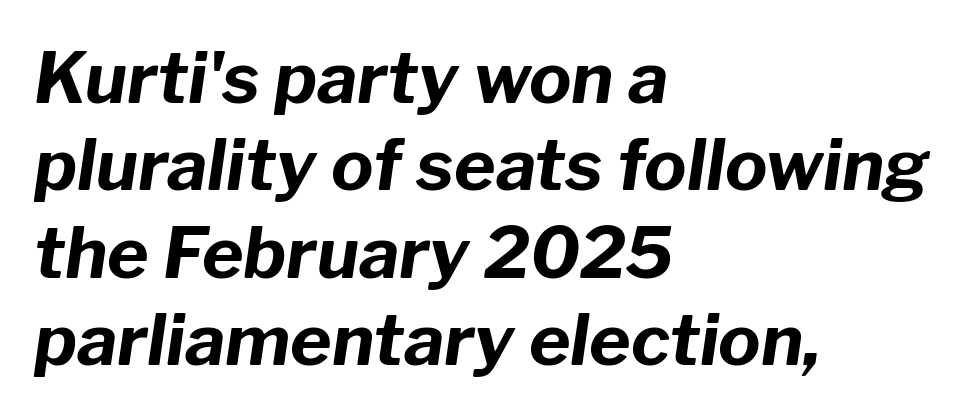
The image shows 71 px bold type, italic (leaning right); set left-aligned, line spacing 1.23x, normal letter spacing, not underlined; low stroke contrast and a medium x-height.
